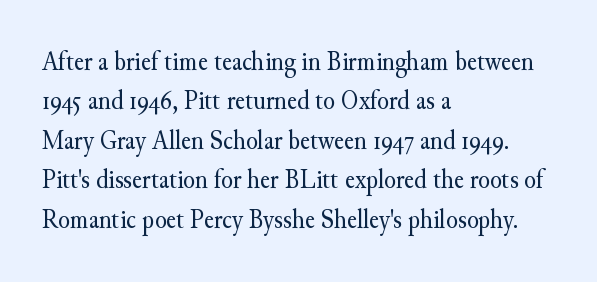
{"italic": "no", "bold": "no", "underline": "no", "align": "left", "line_spacing": "normal", "line_spacing_ratio": 1.46, "letter_spacing": "normal", "letter_spacing_em": 0.0, "glyph_px": 27}
